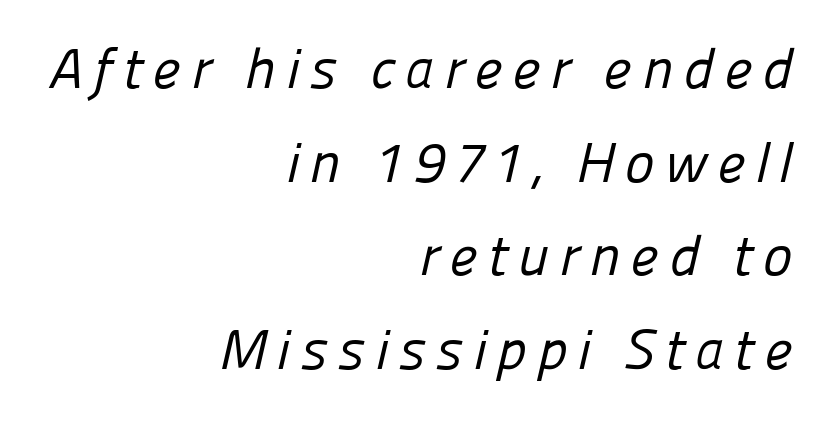
{"serif": "no", "bold": "no", "weight": "regular", "width": "normal", "stroke_contrast": "low", "x_height": "medium", "monospaced": "no", "underline": "no", "align": "right", "line_spacing": "normal", "line_spacing_ratio": 1.67, "glyph_px": 56}
